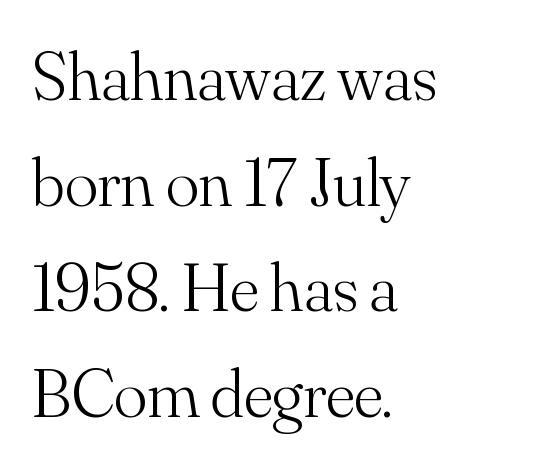
Q: Is the text bold? A: No.
Q: Is the text italic (slanted)? A: No, it is upright.
Q: Is the typeface a serif or a sans-serif typeface? A: Serif.
Q: Is the text underlined? A: No.
Q: How is the paragraph aligned? A: Left-aligned.
Q: Is the spacing between letters normal or unusually wide? A: Normal.
Q: Is the spacing between lines tight, normal or loose? A: Normal.
Q: Width (condensed, normal, or wide)? A: Normal.
Q: Stroke contrast? A: Medium.
Q: x-height? A: Small.
Q: Monospaced? A: No.
